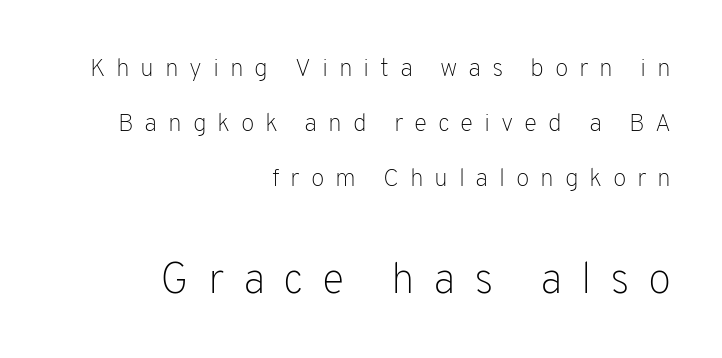
The image shows 43 px light sans-serif type, upright; set right-aligned, loose line spacing (2.2x), unusually wide letter spacing (+0.43 em), not underlined; the second (bottom) block is 1.72x larger; low stroke contrast and a medium x-height.
